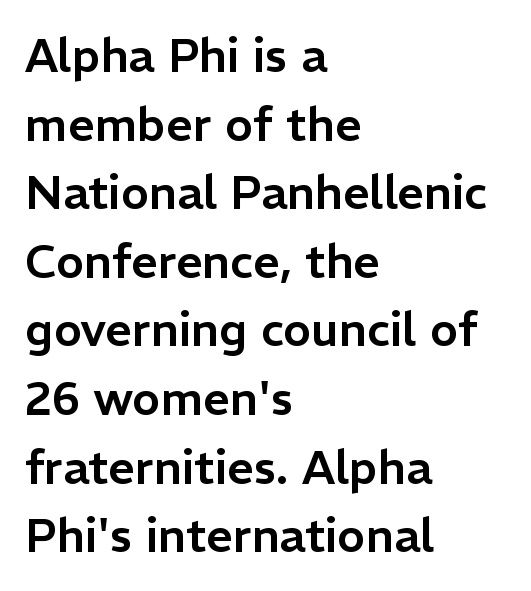
A typesetter would label this face a sans. Check under the words: just untouched page. Look at the tracking — it's just the regular setting, nothing added. You could not count columns in this text — the font is proportionally spaced. You can tell it's not italic because the verticals are truly vertical.
